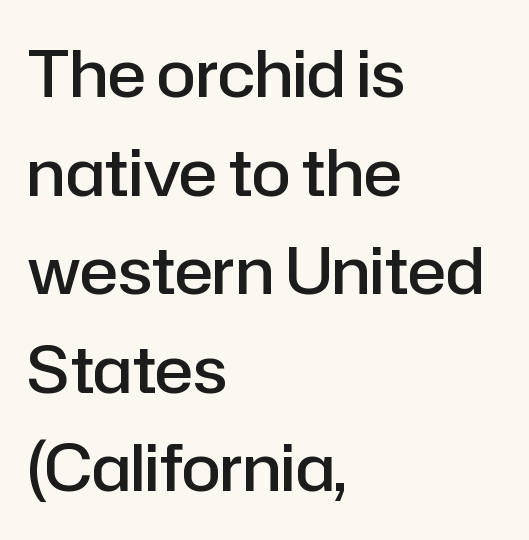
In terms of letterform style, serifs are entirely absent. The block of text has a typical density, with ordinary space between rows. Semibold letterforms, between regular and bold. Glance below the letters and you will spot only blank space.
